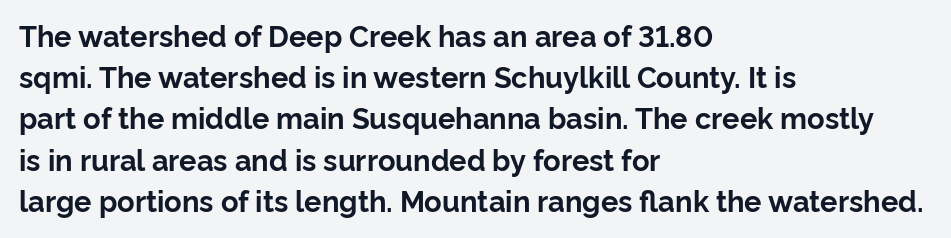
Reading down the block, your eye returns to a fixed left position each line. Evenly set lines give the paragraph a standard silhouette. The typography opts for an upright posture over an oblique one. Nothing unusual about the tracking: characters are spaced as the font intends. Rule under the text: the space is simply empty.
